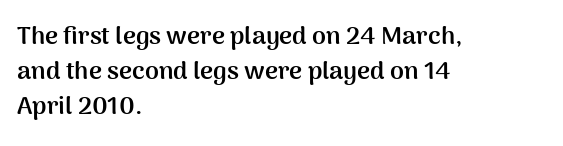
The image shows 25 px bold type, upright; set left-aligned, normal line spacing (1.41x), normal letter spacing, not underlined.
